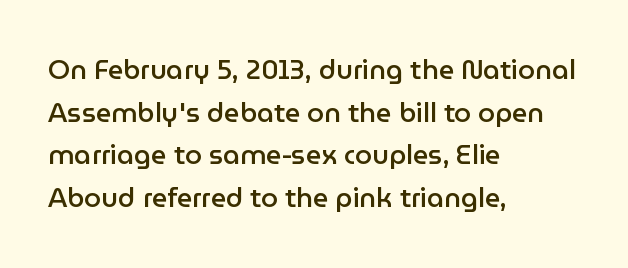
{"italic": "no", "bold": "semi", "underline": "no", "align": "left", "line_spacing": "normal", "line_spacing_ratio": 1.58, "letter_spacing": "normal", "letter_spacing_em": 0.0, "glyph_px": 27}
